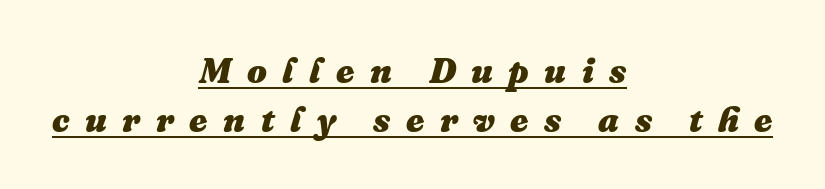
Q: Is the text bold? A: Yes.
Q: Is the text italic (slanted)? A: Yes, it leans right by about 16 degrees.
Q: Is the text underlined? A: Yes.
Q: How is the paragraph aligned? A: Centered.
Q: Is the spacing between letters normal or unusually wide? A: Unusually wide.
Q: Is the spacing between lines tight, normal or loose? A: Normal.
Q: Width (condensed, normal, or wide)? A: Normal.
Q: Stroke contrast? A: Medium.
Q: x-height? A: Medium.
Q: Monospaced? A: No.
